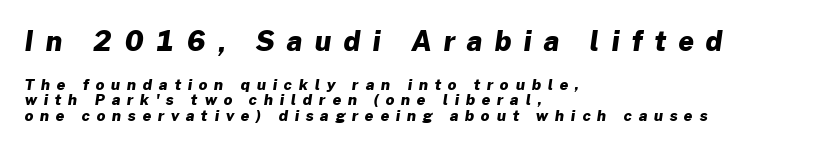
{"bold": "yes", "underline": "no", "align": "left", "line_spacing": "tight", "line_spacing_ratio": 1.04, "letter_spacing": "wide", "letter_spacing_em": 0.45, "larger_block": "first", "size_ratio": 1.8, "glyph_px": 27}
